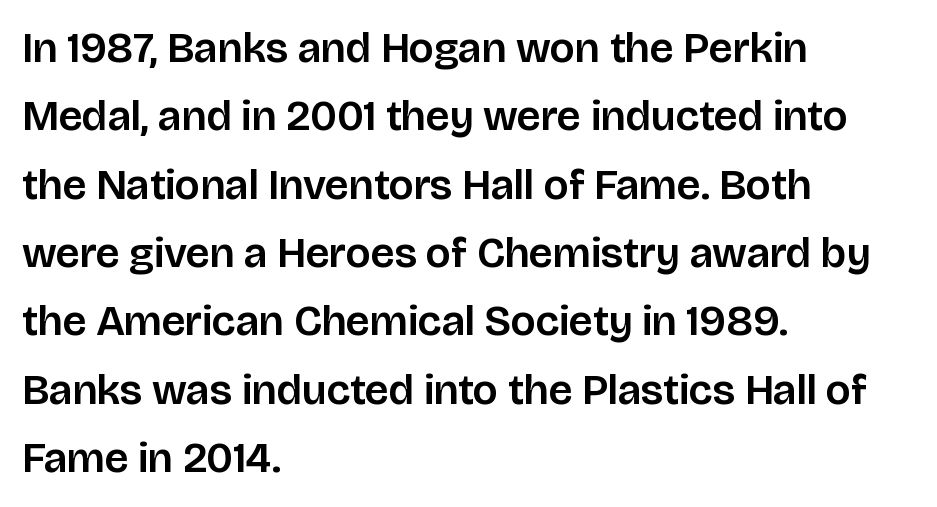
{"serif": "no", "italic": "no", "width": "normal", "stroke_contrast": "low", "x_height": "large", "monospaced": "no", "underline": "no", "align": "left", "line_spacing": "normal", "line_spacing_ratio": 1.59, "letter_spacing": "normal", "letter_spacing_em": 0.0, "glyph_px": 43}
